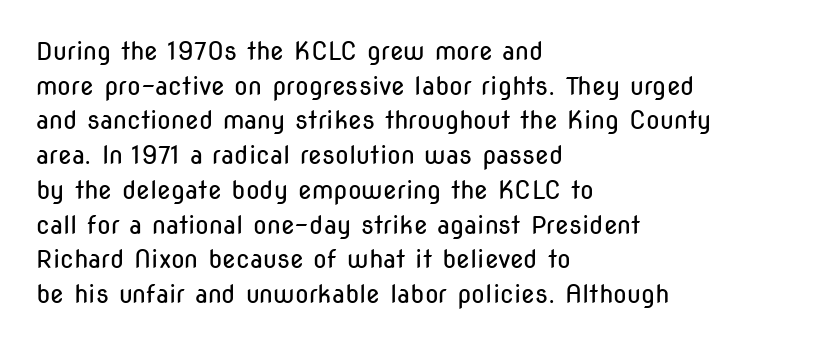
Q: Is the text bold? A: No.
Q: Is the text italic (slanted)? A: No, it is upright.
Q: Is the text underlined? A: No.
Q: How is the paragraph aligned? A: Left-aligned.
Q: Is the spacing between letters normal or unusually wide? A: Normal.
Q: Is the spacing between lines tight, normal or loose? A: Normal.
